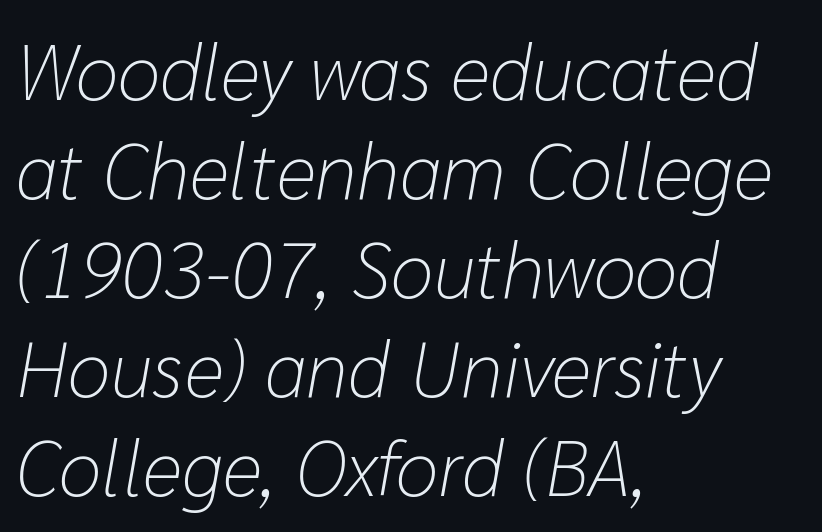
{"italic": "yes", "lean": "right", "slant_degrees": 10, "bold": "no", "weight": "light", "width": "normal", "stroke_contrast": "low", "x_height": "medium", "monospaced": "no", "underline": "no", "align": "left", "line_spacing": "normal", "line_spacing_ratio": 1.27, "letter_spacing": "normal", "letter_spacing_em": 0.0, "glyph_px": 78}
